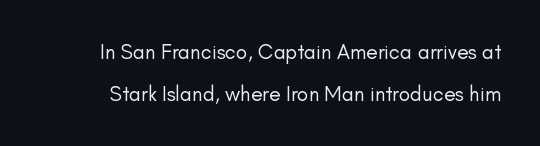
Q: Is the text bold? A: No.
Q: Is the text italic (slanted)? A: No, it is upright.
Q: Is the text underlined? A: No.
Q: Is the spacing between letters normal or unusually wide? A: Normal.
Q: Is the spacing between lines tight, normal or loose? A: Loose.
